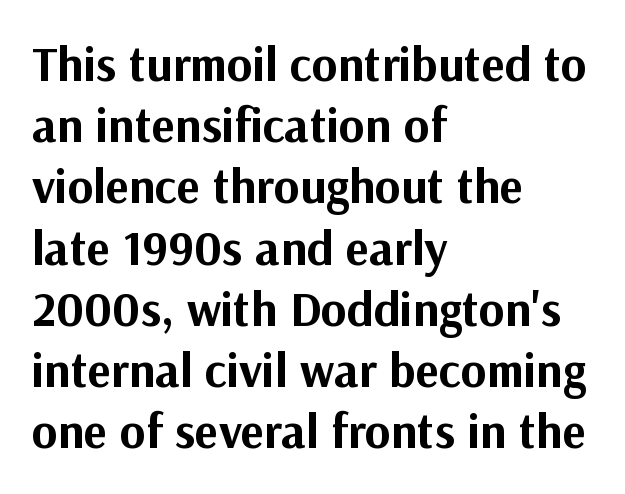
The image shows 49 px bold sans-serif type, upright; set left-aligned, normal line spacing (1.25x), normal letter spacing, not underlined; medium stroke contrast and a medium x-height.
